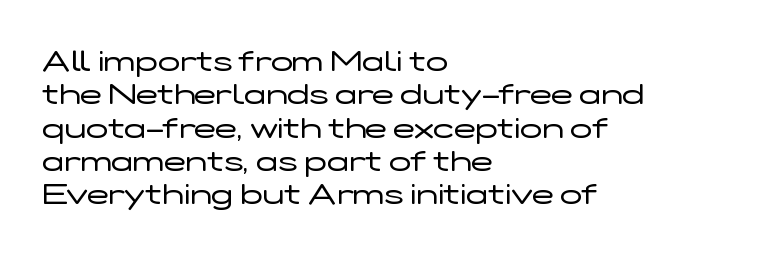
{"serif": "no", "italic": "no", "bold": "no", "weight": "regular", "width": "wide", "stroke_contrast": "low", "x_height": "medium", "monospaced": "no", "underline": "no", "align": "left", "line_spacing": "tight", "line_spacing_ratio": 1.15, "letter_spacing": "normal", "letter_spacing_em": 0.0, "glyph_px": 29}
